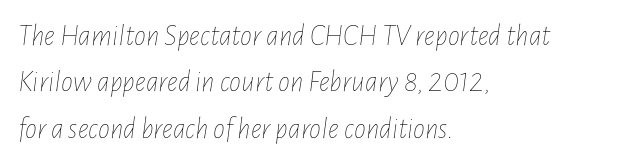
The image shows 30 px thin, condensed type, italic (leaning right); set left-aligned, normal line spacing (1.55x), normal letter spacing, not underlined; low stroke contrast and a medium x-height.
